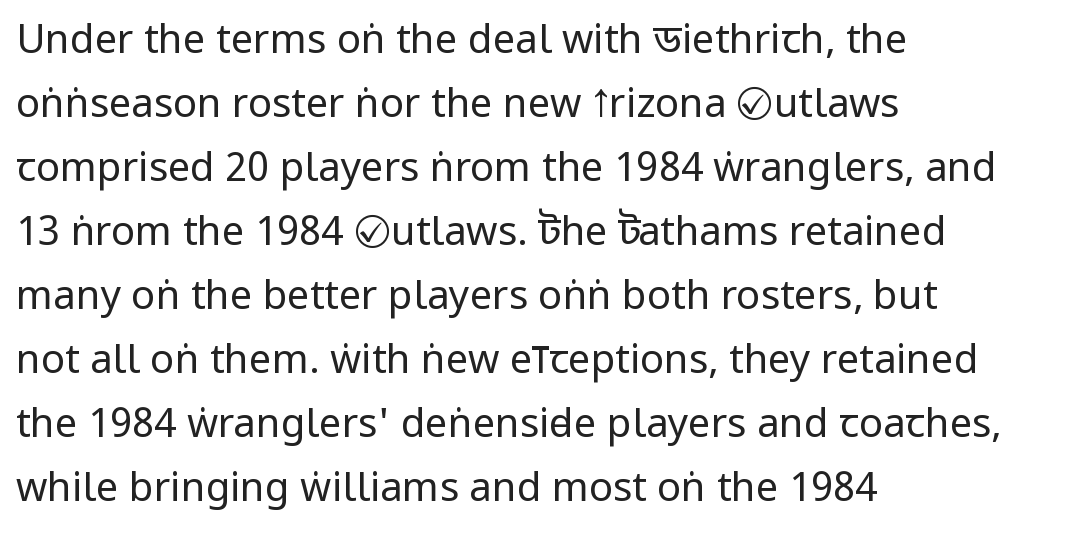
Weight class: somewhere from thin through regular. Grotesque or geometric, the face here clearly has no serifs. Evenly set lines give the paragraph a standard silhouette. Spacing between characters is what you'd get straight out of the box. Bare-footed words on every line.
